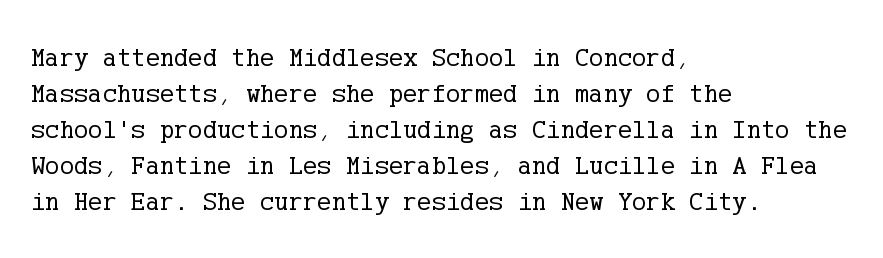
The image shows 27 px text type, upright; set left-aligned, normal line spacing (1.33x), normal letter spacing, not underlined.
